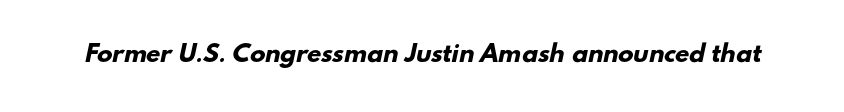
Q: Is the text bold? A: Yes.
Q: Is the text underlined? A: No.
Q: Is the spacing between letters normal or unusually wide? A: Normal.
